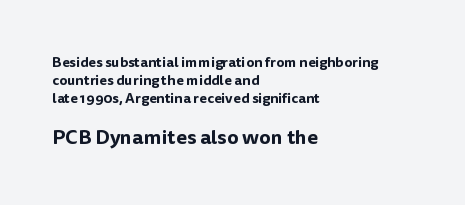
{"italic": "no", "underline": "no", "align": "left", "line_spacing": "normal", "line_spacing_ratio": 1.3, "letter_spacing": "normal", "letter_spacing_em": 0.0, "larger_block": "second", "size_ratio": 1.43, "glyph_px": 20}
